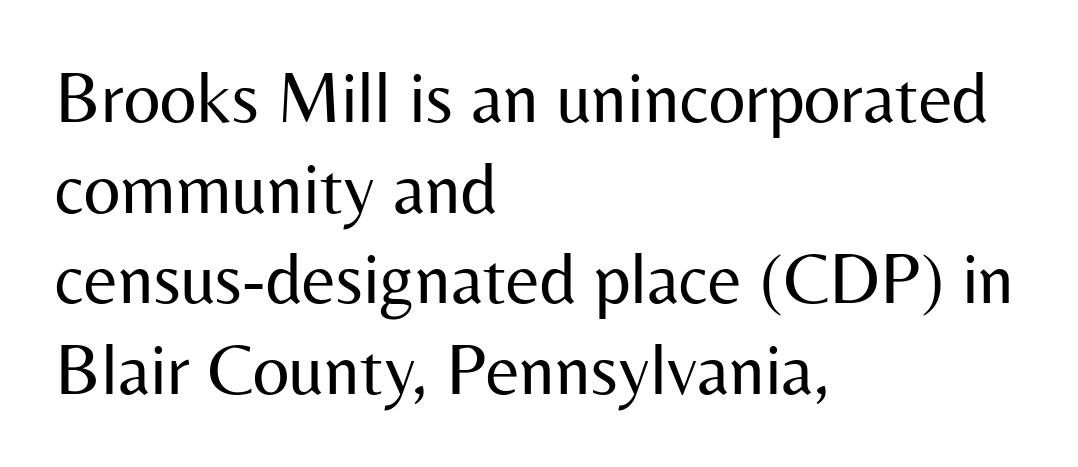
The image shows 72 px regular-weight sans-serif type, upright; set left-aligned, normal line spacing (1.26x), normal letter spacing, not underlined; medium stroke contrast and a medium x-height.
